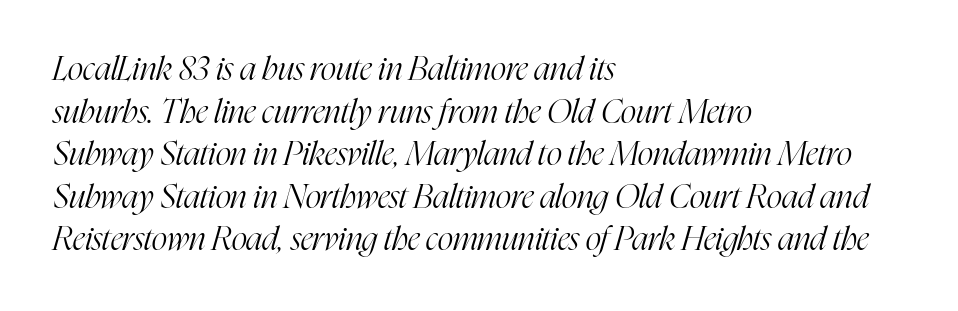
Q: Is the text bold? A: No.
Q: Is the text italic (slanted)? A: Yes, it leans right by about 16 degrees.
Q: Is the typeface a serif or a sans-serif typeface? A: Serif.
Q: Is the text underlined? A: No.
Q: How is the paragraph aligned? A: Left-aligned.
Q: Is the spacing between letters normal or unusually wide? A: Normal.
Q: Is the spacing between lines tight, normal or loose? A: Normal.
Q: Width (condensed, normal, or wide)? A: Condensed.
Q: Stroke contrast? A: High.
Q: x-height? A: Medium.
Q: Monospaced? A: No.
